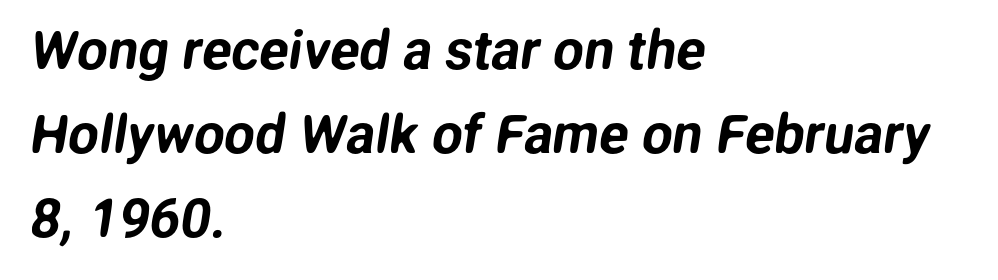
The image shows 54 px sans-serif type; set left-aligned, normal line spacing (1.56x), normal letter spacing, not underlined; low stroke contrast and a medium x-height.
